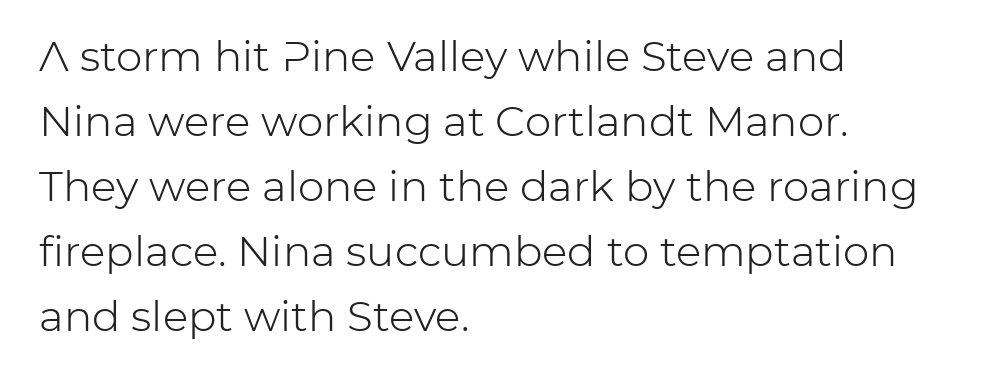
Stem width sits at or under what a default text font uses. Normally led — the rows are evenly, conventionally spaced. The designer went with a sans here, leaving each stem footless. Look at the tracking — it's just the regular setting, nothing added. These lines are set flush left with a ragged right edge.
